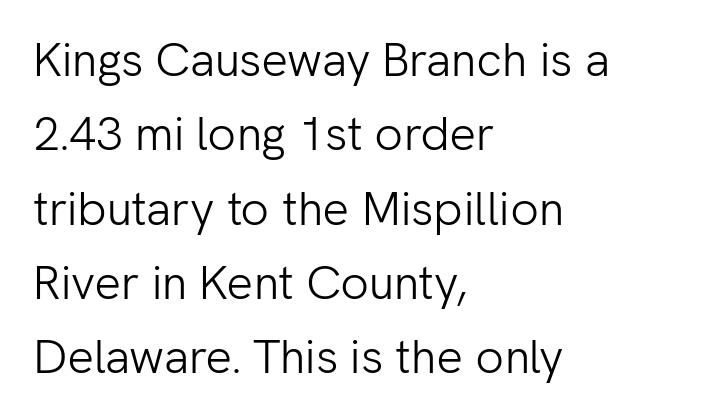
The image shows 47 px light sans-serif type, upright; set left-aligned, normal line spacing (1.58x), normal letter spacing, not underlined; low stroke contrast and a medium x-height.
